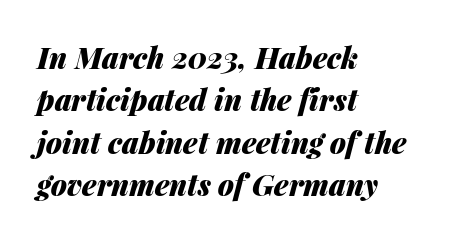
{"italic": "yes", "lean": "right", "slant_degrees": 14, "bold": "yes", "weight": "heavy", "width": "normal", "stroke_contrast": "medium", "x_height": "medium", "monospaced": "no", "underline": "no", "align": "left", "line_spacing": "normal", "line_spacing_ratio": 1.46, "letter_spacing": "normal", "letter_spacing_em": 0.0, "glyph_px": 29}
